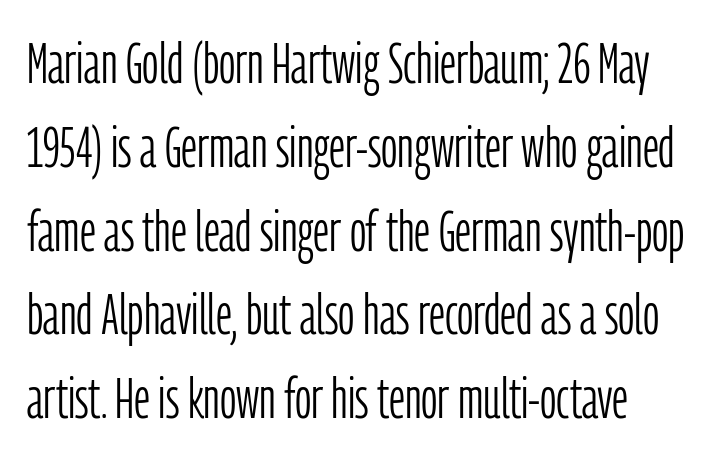
The image shows 57 px light, condensed sans-serif type, upright; set normal line spacing (1.47x), normal letter spacing, not underlined; low stroke contrast and a medium x-height.
